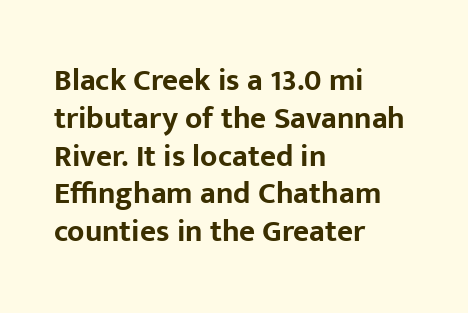
The image shows 31 px bold sans-serif type, upright; set left-aligned, line spacing 1.22x, normal letter spacing, not underlined; low stroke contrast and a medium x-height.
